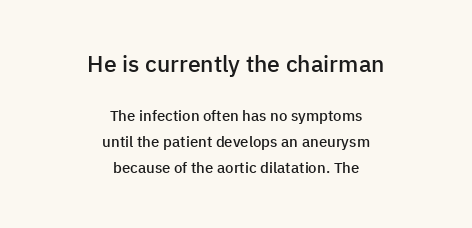
Q: Is the text bold? A: Semi-bold.
Q: Is the text italic (slanted)? A: No, it is upright.
Q: Is the text underlined? A: No.
Q: How is the paragraph aligned? A: Centered.
Q: Is the spacing between letters normal or unusually wide? A: Normal.
Q: Which block of text is set in a larger size, the first (top) or the second (bottom)? A: The first (top) one.
